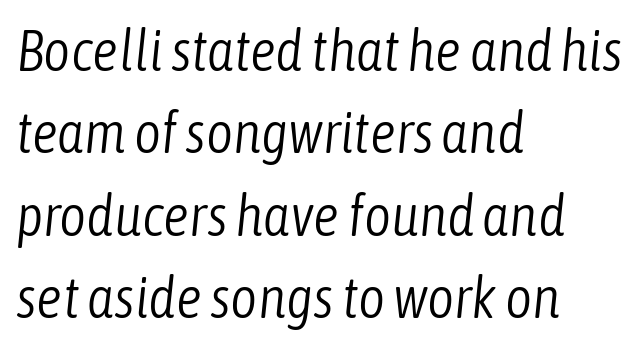
Q: Is the text bold? A: No.
Q: Is the text italic (slanted)? A: Yes, it leans right by about 6 degrees.
Q: Is the text underlined? A: No.
Q: How is the paragraph aligned? A: Left-aligned.
Q: Is the spacing between letters normal or unusually wide? A: Normal.
Q: Is the spacing between lines tight, normal or loose? A: Normal.
Q: Width (condensed, normal, or wide)? A: Condensed.
Q: Stroke contrast? A: Low.
Q: x-height? A: Medium.
Q: Monospaced? A: No.
